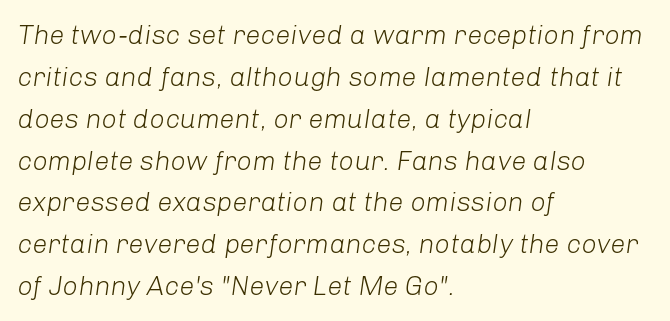
{"italic": "yes", "lean": "right", "slant_degrees": 8, "bold": "no", "underline": "no", "align": "left", "line_spacing": "normal", "line_spacing_ratio": 1.55, "letter_spacing": "normal", "letter_spacing_em": 0.0, "glyph_px": 27}
